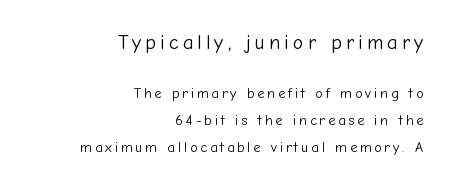
The image shows 20 px text type, upright; set right-aligned, loose line spacing (1.92x), unusually wide letter spacing (+0.21 em), not underlined; the first (top) block is 1.43x larger.
